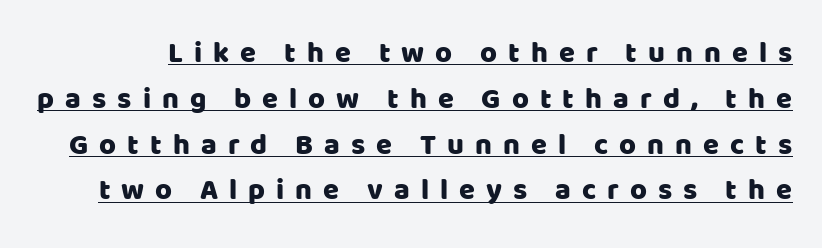
The image shows 29 px sans-serif type, upright; set normal line spacing (1.58x), unusually wide letter spacing (+0.38 em), underlined; low stroke contrast and a large x-height.
